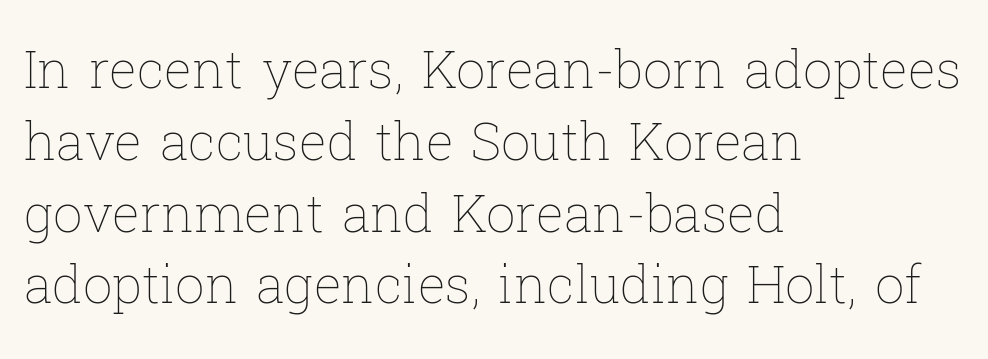
Q: Is the text bold? A: No.
Q: Is the text italic (slanted)? A: No, it is upright.
Q: Is the text underlined? A: No.
Q: How is the paragraph aligned? A: Left-aligned.
Q: Is the spacing between letters normal or unusually wide? A: Normal.
Q: Is the spacing between lines tight, normal or loose? A: Normal.
Q: Width (condensed, normal, or wide)? A: Normal.
Q: Stroke contrast? A: Low.
Q: x-height? A: Medium.
Q: Monospaced? A: No.
